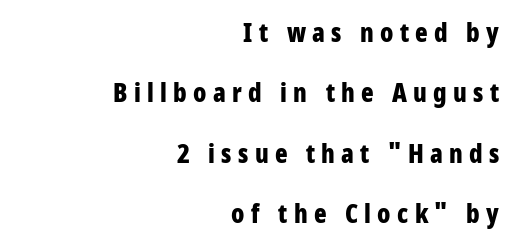
The image shows 26 px bold type, upright; set right-aligned, loose line spacing (2.32x), unusually wide letter spacing (+0.24 em), not underlined.
